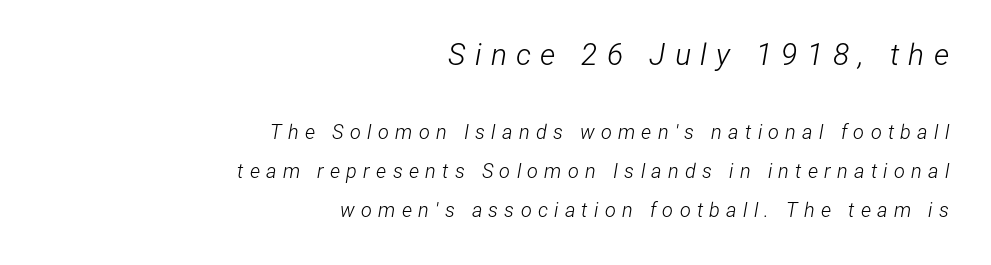
{"italic": "yes", "lean": "right", "slant_degrees": 12, "bold": "no", "weight": "light", "width": "condensed", "stroke_contrast": "low", "x_height": "medium", "monospaced": "no", "underline": "no", "align": "right", "line_spacing": "loose", "line_spacing_ratio": 1.95, "letter_spacing": "wide", "letter_spacing_em": 0.31, "larger_block": "first", "size_ratio": 1.5, "glyph_px": 30}
